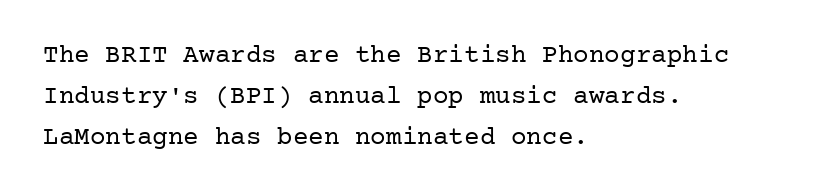
The image shows 26 px text type, upright; set left-aligned, normal line spacing (1.57x), normal letter spacing, not underlined.
